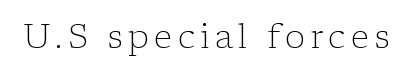
{"serif": "yes", "italic": "no", "bold": "no", "weight": "light", "width": "normal", "stroke_contrast": "low", "x_height": "medium", "monospaced": "no", "underline": "no", "glyph_px": 34}
